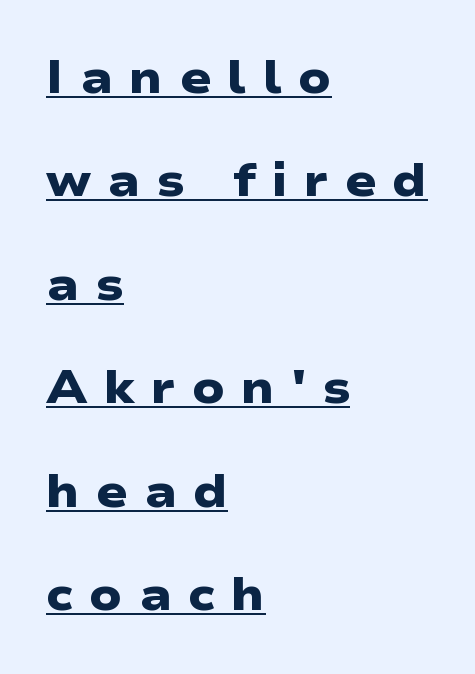
Q: Is the text bold? A: Yes.
Q: Is the typeface a serif or a sans-serif typeface? A: Sans-serif.
Q: Is the text underlined? A: Yes.
Q: How is the paragraph aligned? A: Left-aligned.
Q: Is the spacing between letters normal or unusually wide? A: Unusually wide.
Q: Is the spacing between lines tight, normal or loose? A: Loose.
Q: Width (condensed, normal, or wide)? A: Wide.
Q: Stroke contrast? A: Low.
Q: x-height? A: Medium.
Q: Monospaced? A: No.
